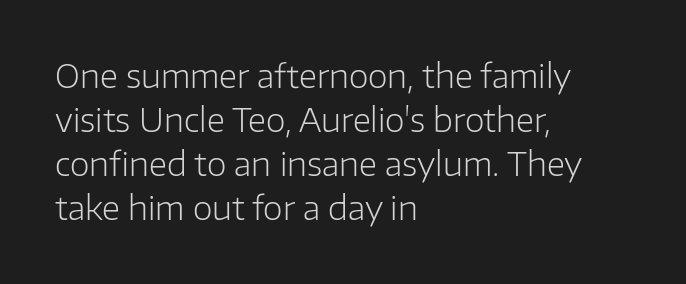
Q: Is the text bold? A: No.
Q: Is the text italic (slanted)? A: No, it is upright.
Q: Is the typeface a serif or a sans-serif typeface? A: Sans-serif.
Q: Is the text underlined? A: No.
Q: How is the paragraph aligned? A: Left-aligned.
Q: Is the spacing between letters normal or unusually wide? A: Normal.
Q: Is the spacing between lines tight, normal or loose? A: Normal.
Q: Width (condensed, normal, or wide)? A: Normal.
Q: Stroke contrast? A: Low.
Q: x-height? A: Medium.
Q: Monospaced? A: No.
